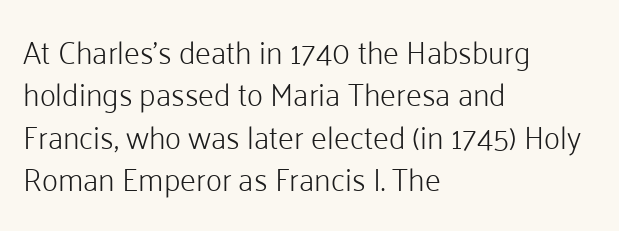
Q: Is the text bold? A: No.
Q: Is the text italic (slanted)? A: No, it is upright.
Q: Is the typeface a serif or a sans-serif typeface? A: Sans-serif.
Q: Is the text underlined? A: No.
Q: How is the paragraph aligned? A: Left-aligned.
Q: Is the spacing between letters normal or unusually wide? A: Normal.
Q: Is the spacing between lines tight, normal or loose? A: Normal.
Q: Width (condensed, normal, or wide)? A: Normal.
Q: Stroke contrast? A: Low.
Q: x-height? A: Medium.
Q: Monospaced? A: No.
